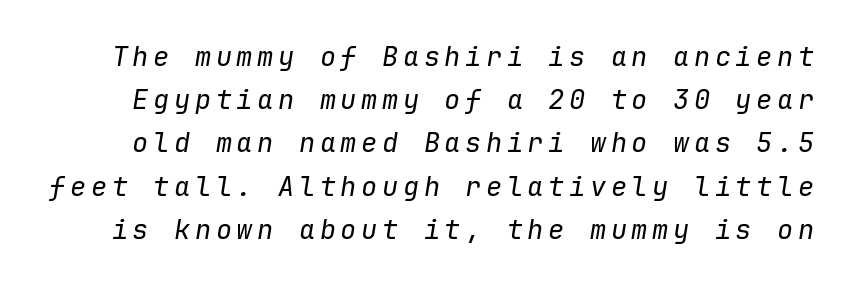
The image shows 27 px text type, italic (leaning right); set normal line spacing (1.6x), not underlined.
